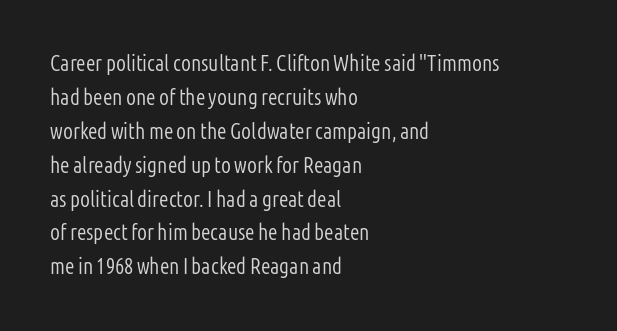
These lines stack with their left ends in a neat column. Any mark beneath the type? The region is blank. Short note: letters normally spaced. The type sits square on the baseline with zero lean.
